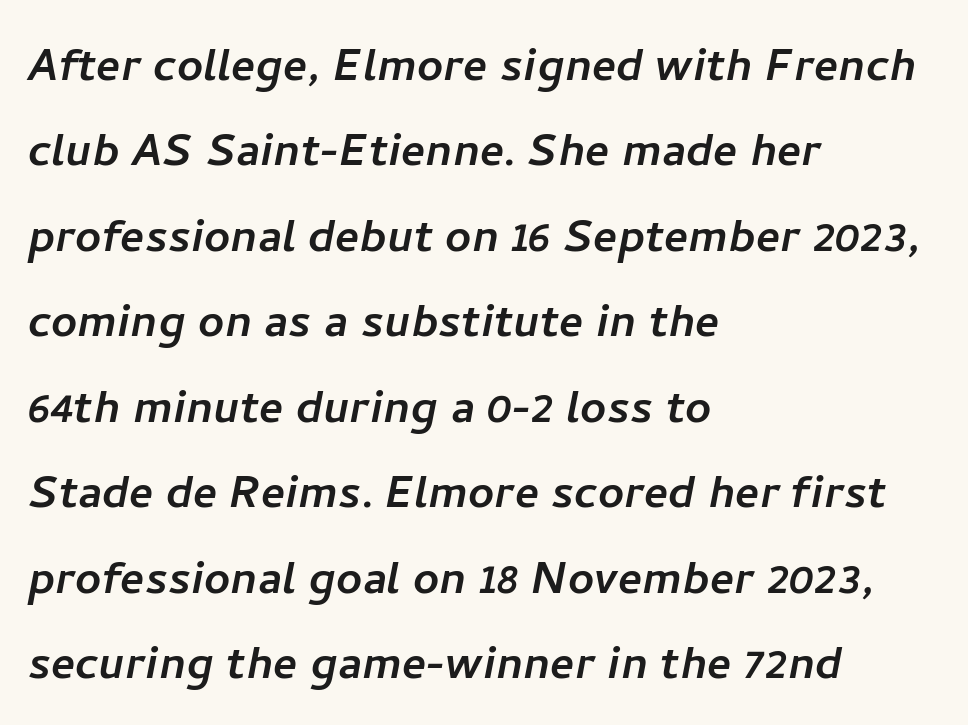
The image shows 57 px sans-serif type; set left-aligned, normal line spacing (1.5x), normal letter spacing, not underlined; low stroke contrast and a medium x-height.
